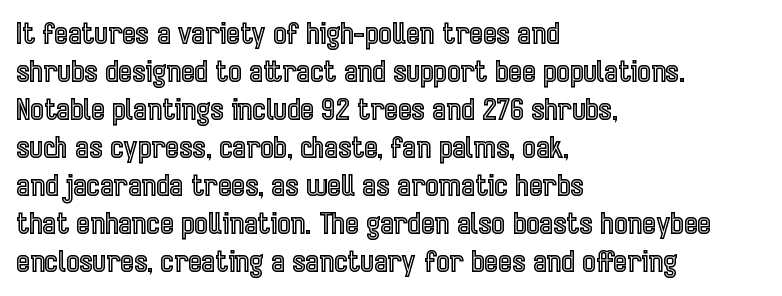
Q: Is the text italic (slanted)? A: No, it is upright.
Q: Is the text underlined? A: No.
Q: How is the paragraph aligned? A: Left-aligned.
Q: Is the spacing between letters normal or unusually wide? A: Normal.
Q: Is the spacing between lines tight, normal or loose? A: Normal.
Q: Width (condensed, normal, or wide)? A: Condensed.
Q: x-height? A: Medium.
Q: Monospaced? A: No.
